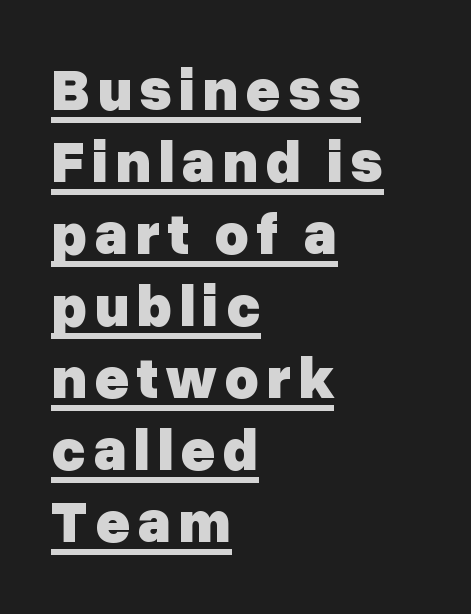
Compared with an ordinary text face, these strokes are far heavier — a full bold. The passage shown is typeset with a sans-serif family. Casual observation: everything's shoved over to the left. The font's upright variant was chosen for this text. Here the designer chose a conventional face with non-uniform glyph widths.
